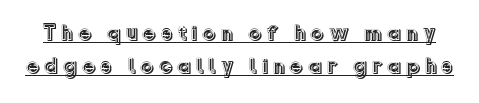
The image shows 22 px text type, upright; set normal line spacing (1.5x), unusually wide letter spacing (+0.2 em), underlined.
